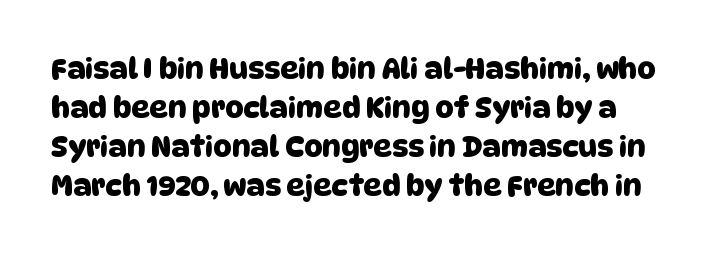
{"serif": "no", "width": "normal", "stroke_contrast": "low", "x_height": "large", "monospaced": "no", "underline": "no", "line_spacing": "normal", "line_spacing_ratio": 1.35, "letter_spacing": "normal", "letter_spacing_em": 0.0, "glyph_px": 29}
